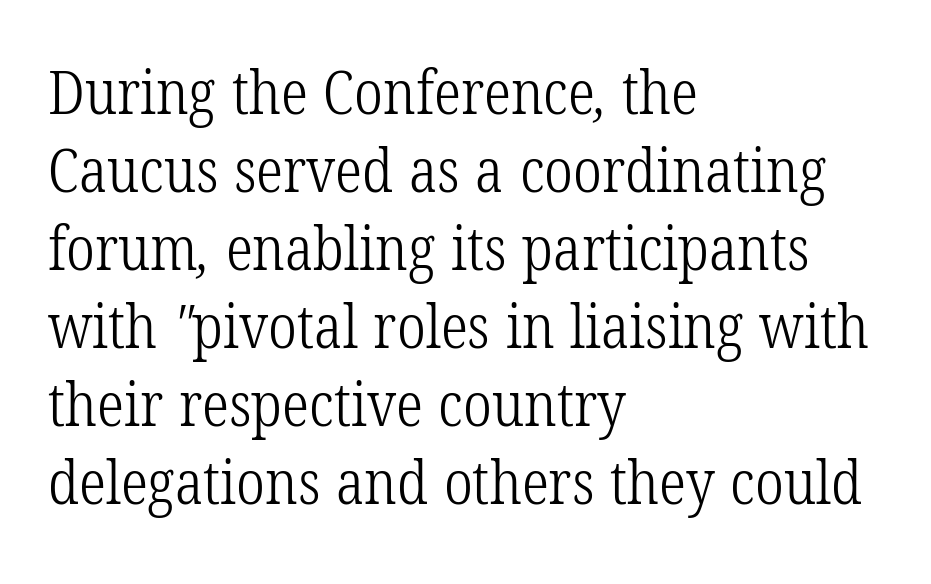
Honestly, there is no underline to notice here at all. Between one letter and the next there's only the usual sliver of space. These lines stack with their left ends in a neat column. This sample keeps an unexceptional amount of space between lines.
